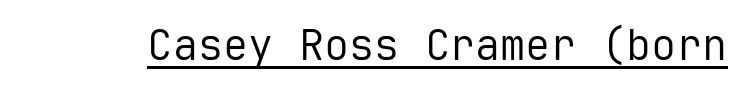
The image shows 42 px regular-weight sans-serif type, upright, monospaced; set normal letter spacing, underlined; low stroke contrast and a medium x-height.
